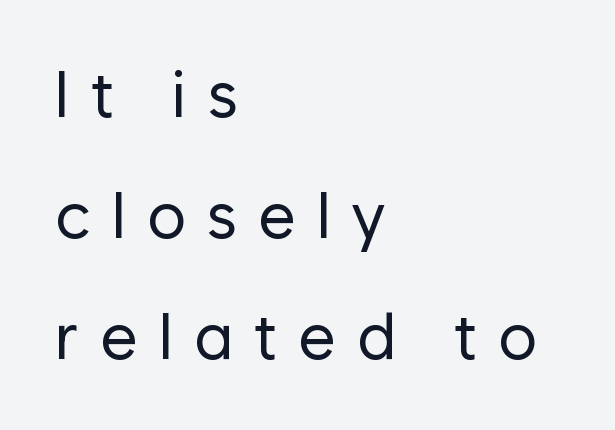
{"serif": "no", "italic": "no", "bold": "no", "weight": "regular", "width": "normal", "stroke_contrast": "low", "x_height": "medium", "monospaced": "no", "underline": "no", "align": "left", "line_spacing_ratio": 1.86, "letter_spacing": "wide", "letter_spacing_em": 0.32, "glyph_px": 65}
